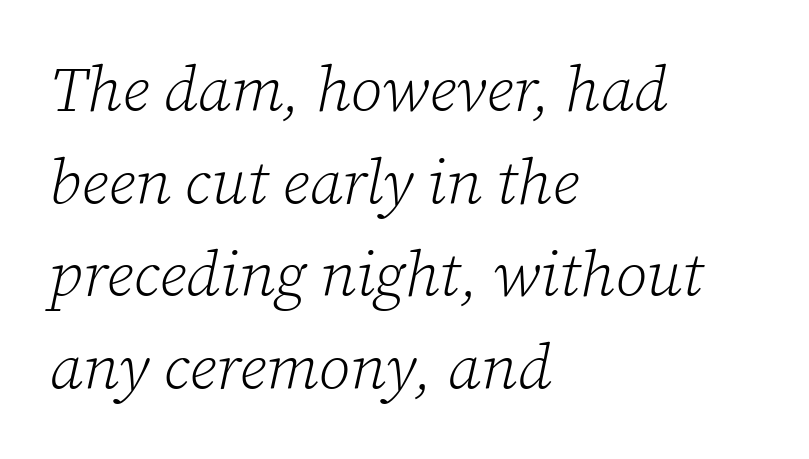
Q: Is the text bold? A: No.
Q: Is the text italic (slanted)? A: Yes, it leans right by about 12 degrees.
Q: Is the typeface a serif or a sans-serif typeface? A: Serif.
Q: Is the text underlined? A: No.
Q: How is the paragraph aligned? A: Left-aligned.
Q: Is the spacing between letters normal or unusually wide? A: Normal.
Q: Is the spacing between lines tight, normal or loose? A: Normal.
Q: Width (condensed, normal, or wide)? A: Normal.
Q: Stroke contrast? A: Low.
Q: x-height? A: Medium.
Q: Monospaced? A: No.
